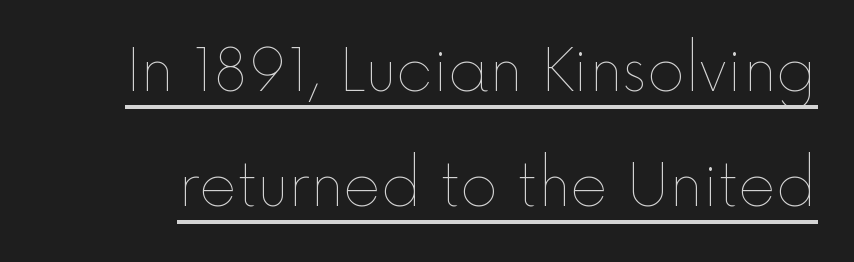
The image shows 58 px thin type, upright; set loose line spacing (1.99x), normal letter spacing, underlined; a medium x-height.
